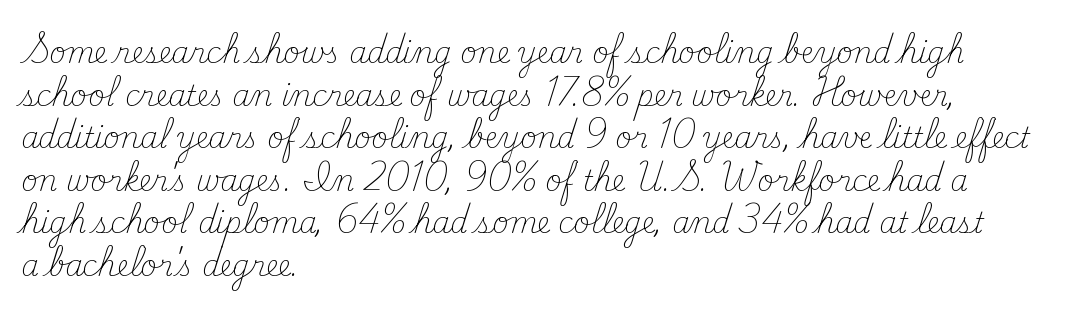
Whoever set this chose a conventional vertical rhythm. These lines are rendered in a variable-pitch font. The cut favours lightness, reaching ordinary text weight at its darkest. The ragged edge is on the right, which tells us the setting is flush left. This rendering leaves character spacing at its baseline value. Underline: absent.
